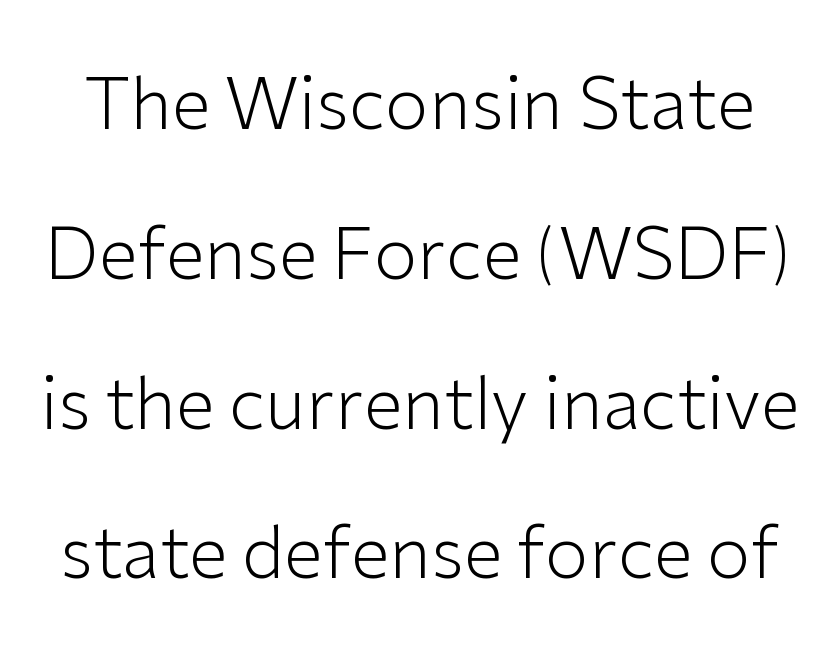
The image shows 71 px light sans-serif type, upright; set loose line spacing (2.11x), normal letter spacing, not underlined; low stroke contrast and a medium x-height.
